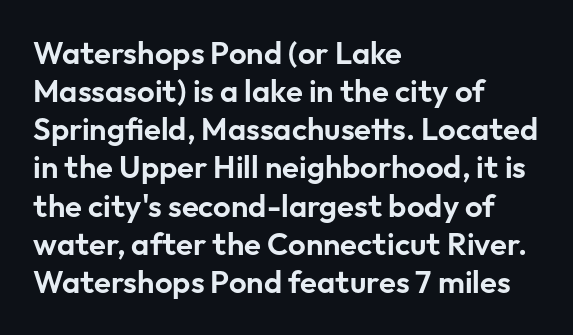
Typographically, this falls in the sans-serif category. Descenders are the only things crossing below the line. No extra tracking has been applied to these lines. These lines are rendered in a variable-pitch font.
